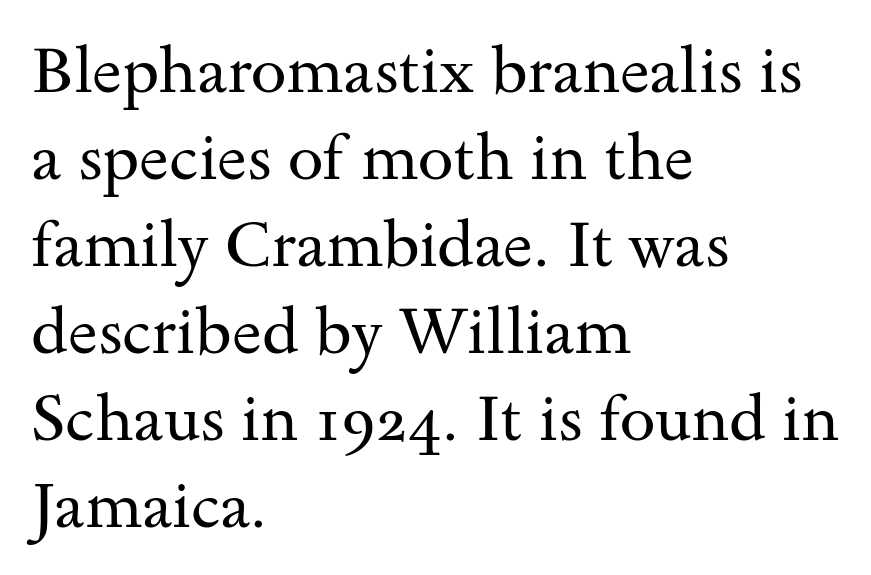
Q: Is the text bold? A: No.
Q: Is the text italic (slanted)? A: No, it is upright.
Q: Is the typeface a serif or a sans-serif typeface? A: Serif.
Q: Is the text underlined? A: No.
Q: How is the paragraph aligned? A: Left-aligned.
Q: Is the spacing between letters normal or unusually wide? A: Normal.
Q: Is the spacing between lines tight, normal or loose? A: Normal.
Q: Width (condensed, normal, or wide)? A: Wide.
Q: Stroke contrast? A: Medium.
Q: x-height? A: Small.
Q: Monospaced? A: No.
